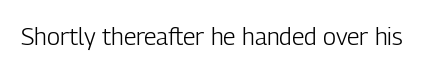
Only glyphs here, with clear space below each row. Notice how the stems are strictly vertical — no italics here. Between one letter and the next there's only the usual sliver of space. Is this a heavy cut? Hardly; it is regular or lighter.
